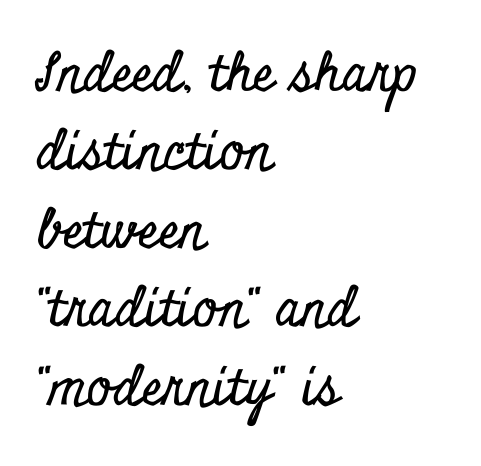
{"serif": "yes", "width": "condensed", "stroke_contrast": "low", "x_height": "small", "monospaced": "no", "underline": "no", "align": "left", "line_spacing": "normal", "line_spacing_ratio": 1.48, "letter_spacing": "normal", "letter_spacing_em": 0.0, "glyph_px": 53}
